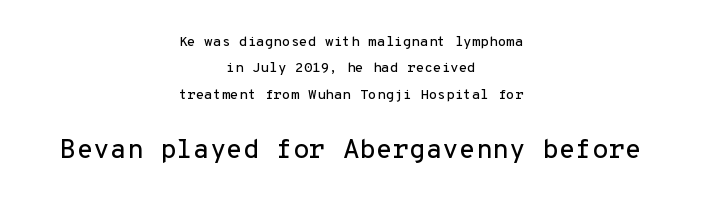
Q: Is the text italic (slanted)? A: No, it is upright.
Q: Is the text underlined? A: No.
Q: How is the paragraph aligned? A: Centered.
Q: Is the spacing between letters normal or unusually wide? A: Normal.
Q: Which block of text is set in a larger size, the first (top) or the second (bottom)? A: The second (bottom) one.
